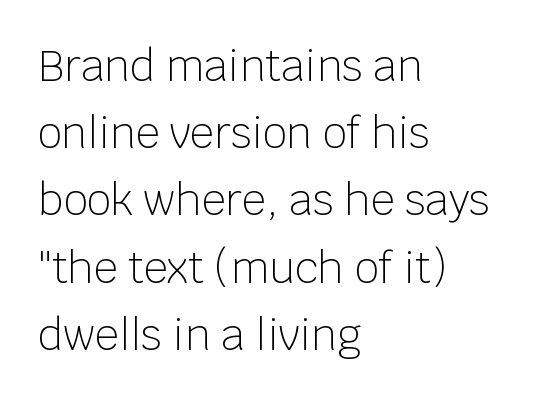
Q: Is the text bold? A: No.
Q: Is the text italic (slanted)? A: No, it is upright.
Q: Is the typeface a serif or a sans-serif typeface? A: Sans-serif.
Q: Is the text underlined? A: No.
Q: How is the paragraph aligned? A: Left-aligned.
Q: Is the spacing between letters normal or unusually wide? A: Normal.
Q: Is the spacing between lines tight, normal or loose? A: Normal.
Q: Width (condensed, normal, or wide)? A: Normal.
Q: Stroke contrast? A: Low.
Q: x-height? A: Large.
Q: Monospaced? A: No.
